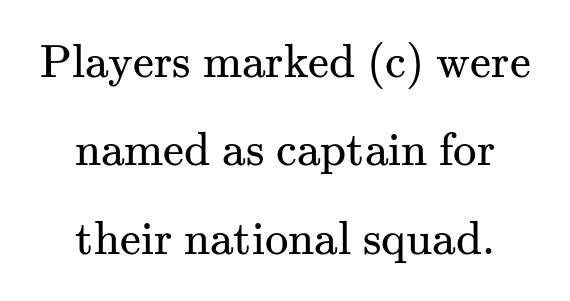
The rendering keeps characters at their native spacing. Weight: in the light-to-regular range. Which margin do the lines hug? Neither — every line sits in the middle. These lines are rendered in a variable-pitch font. No word sits above an underline.
